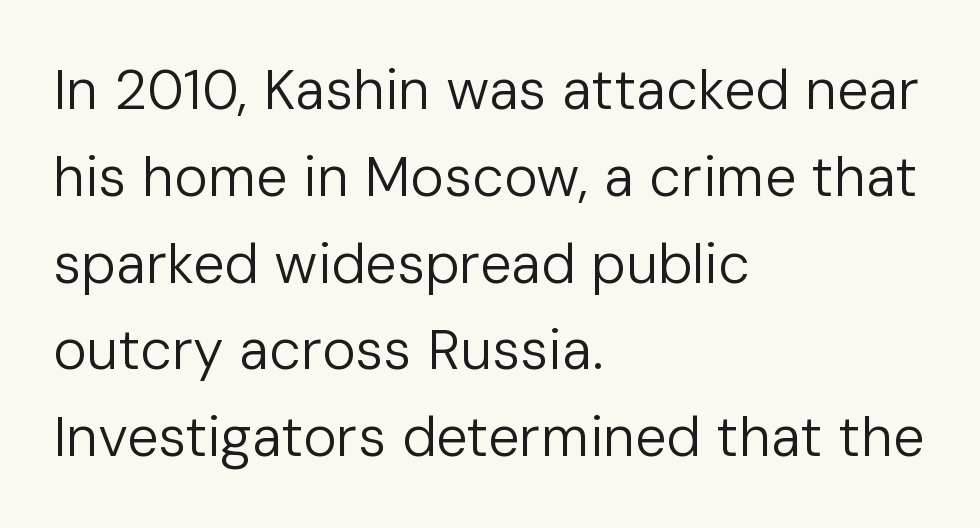
{"serif": "no", "italic": "no", "bold": "no", "weight": "regular", "width": "normal", "stroke_contrast": "low", "x_height": "medium", "monospaced": "no", "underline": "no", "align": "left", "line_spacing": "normal", "line_spacing_ratio": 1.55, "letter_spacing": "normal", "letter_spacing_em": 0.0, "glyph_px": 56}
